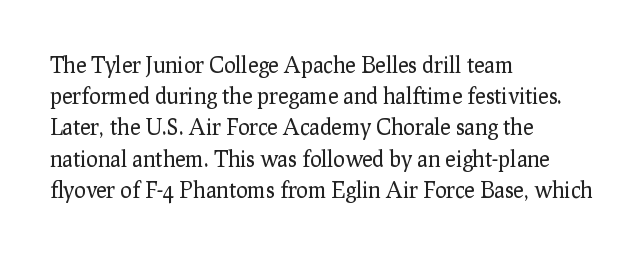
Q: Is the text bold? A: No.
Q: Is the text italic (slanted)? A: No, it is upright.
Q: Is the text underlined? A: No.
Q: How is the paragraph aligned? A: Left-aligned.
Q: Is the spacing between letters normal or unusually wide? A: Normal.
Q: Is the spacing between lines tight, normal or loose? A: Normal.
